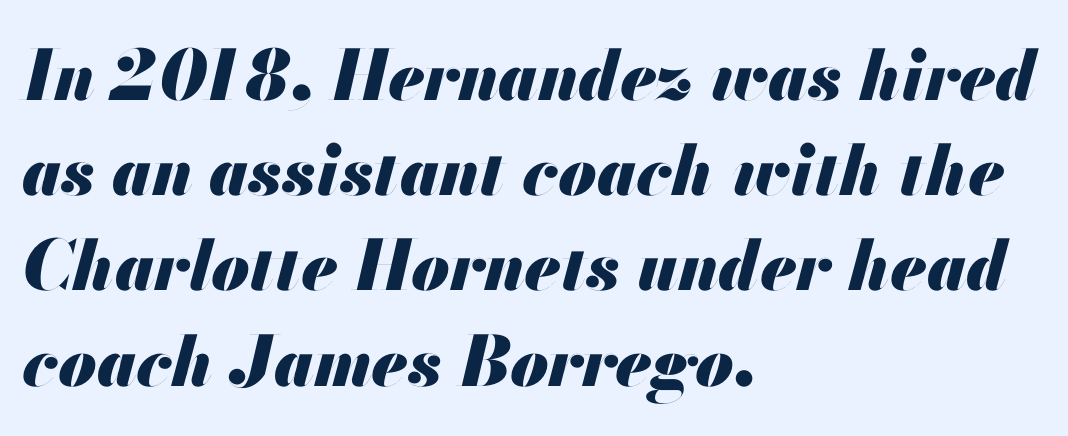
{"italic": "yes", "lean": "right", "slant_degrees": 13, "bold": "yes", "weight": "heavy", "width": "normal", "stroke_contrast": "medium", "x_height": "small", "monospaced": "no", "underline": "no", "align": "left", "line_spacing": "normal", "line_spacing_ratio": 1.38, "letter_spacing": "normal", "letter_spacing_em": 0.0, "glyph_px": 69}
